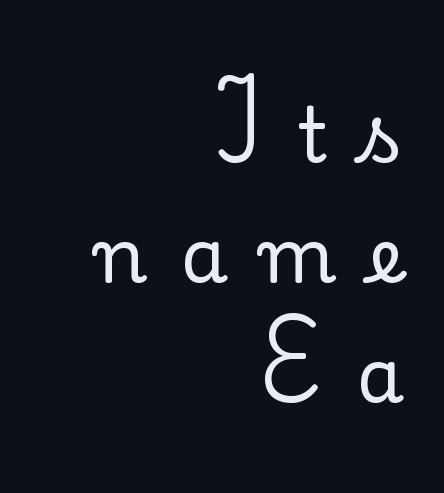
The image shows 76 px serif type, upright; set right-aligned, normal line spacing (1.58x), unusually wide letter spacing (+0.44 em), not underlined; low stroke contrast and a small x-height.
